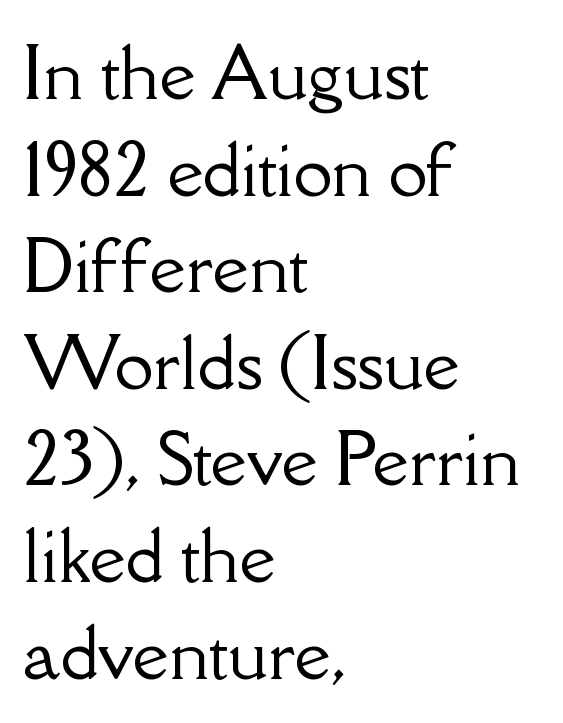
{"serif": "yes", "italic": "no", "width": "normal", "stroke_contrast": "low", "x_height": "small", "monospaced": "no", "underline": "no", "align": "left", "line_spacing": "normal", "line_spacing_ratio": 1.38, "letter_spacing": "normal", "letter_spacing_em": 0.0, "glyph_px": 70}
